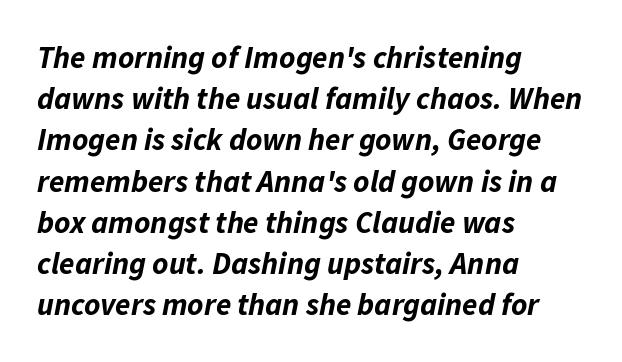
{"italic": "yes", "lean": "right", "slant_degrees": 11, "bold": "yes", "weight": "bold", "width": "normal", "stroke_contrast": "low", "x_height": "medium", "monospaced": "no", "underline": "no", "align": "left", "line_spacing": "normal", "line_spacing_ratio": 1.33, "letter_spacing": "normal", "letter_spacing_em": 0.0, "glyph_px": 31}
